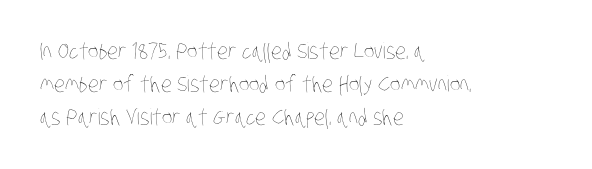
The space directly below the letters is spotless. Horizontal alignment here is leftward, the default for most running prose. This sample keeps an unexceptional amount of space between lines. Compared with typical body copy, the letter spacing here is the same. No extra ink here — the face is not bold.
